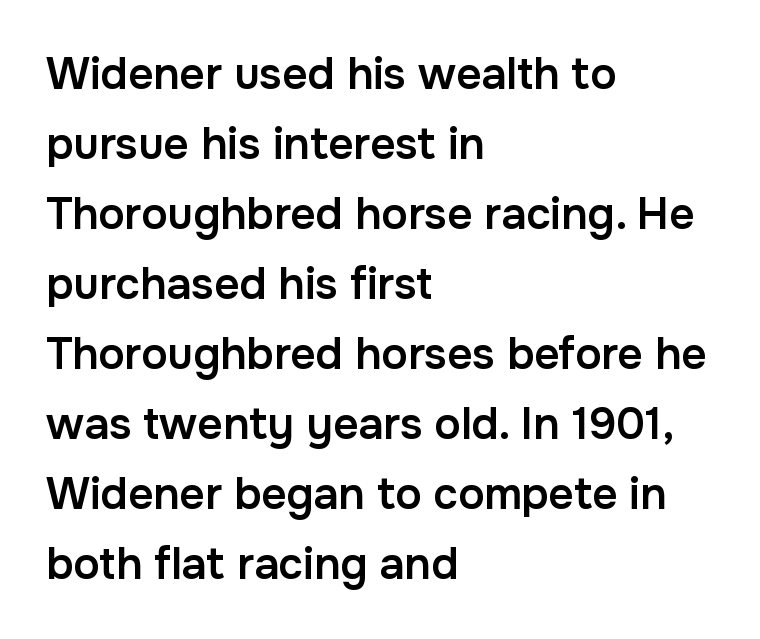
The space beneath each line is pristine and unruled. The typesetting leans somewhat heavy: a semibold. A sans-serif font was chosen for this passage. There is no visible air inserted between adjacent glyphs.
